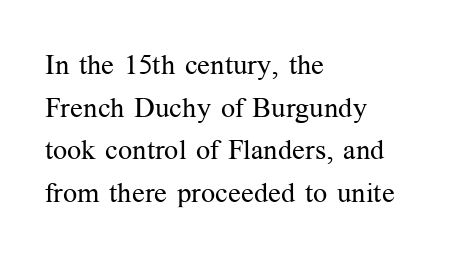
{"serif": "yes", "italic": "no", "bold": "no", "weight": "regular", "width": "normal", "stroke_contrast": "medium", "x_height": "medium", "monospaced": "no", "underline": "no", "align": "left", "line_spacing": "normal", "line_spacing_ratio": 1.52, "letter_spacing": "normal", "letter_spacing_em": 0.0, "glyph_px": 28}
